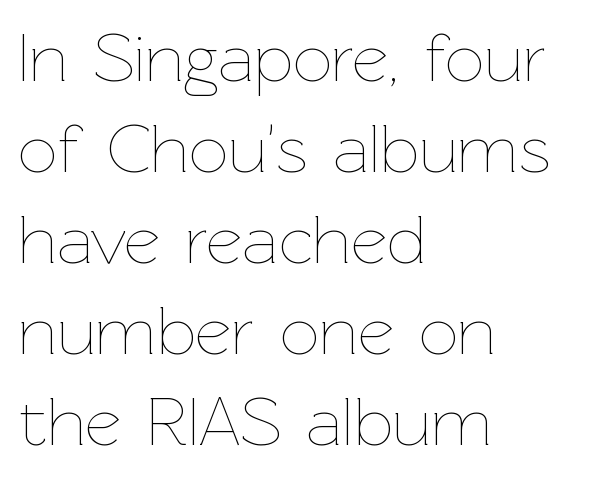
The image shows 70 px thin type, upright; set left-aligned, normal line spacing (1.3x), normal letter spacing, not underlined; low stroke contrast and a medium x-height.
